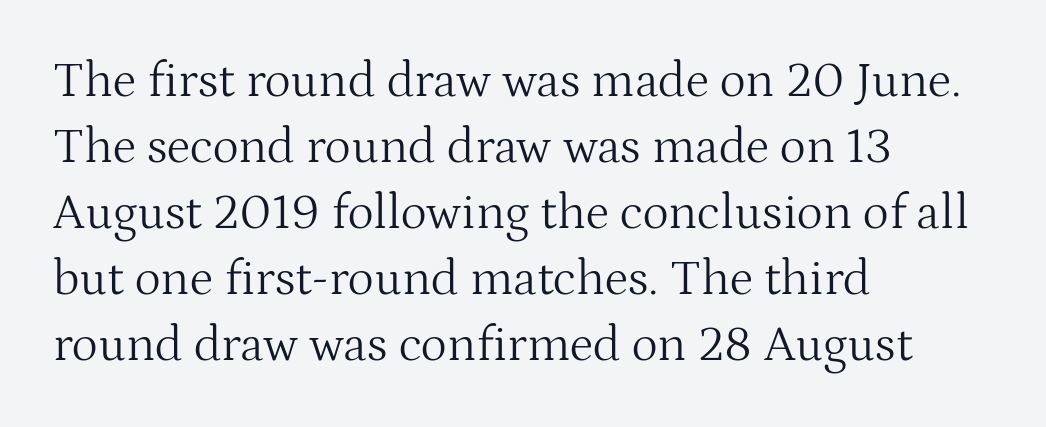
The image shows 50 px light serif type, upright; set left-aligned, normal line spacing (1.32x), normal letter spacing, not underlined; medium stroke contrast and a medium x-height.
